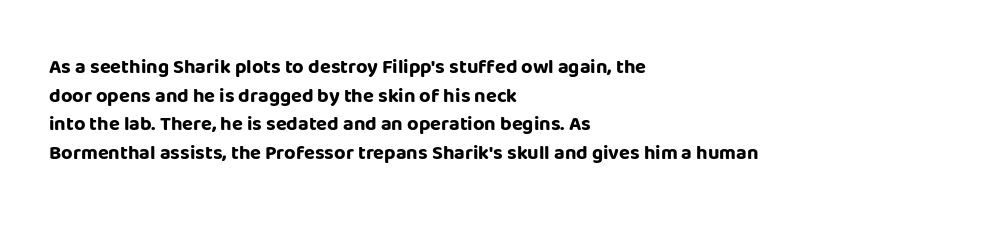
{"italic": "no", "bold": "yes", "underline": "no", "align": "left", "line_spacing": "normal", "line_spacing_ratio": 1.43, "letter_spacing": "normal", "letter_spacing_em": 0.0, "glyph_px": 20}
